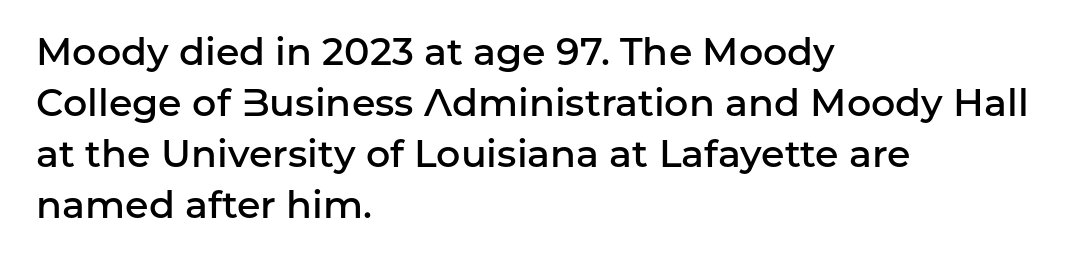
{"serif": "no", "italic": "no", "bold": "semi", "weight": "semibold", "width": "normal", "stroke_contrast": "low", "x_height": "medium", "monospaced": "no", "underline": "no", "align": "left", "line_spacing": "normal", "line_spacing_ratio": 1.34, "letter_spacing": "normal", "letter_spacing_em": 0.0, "glyph_px": 38}
